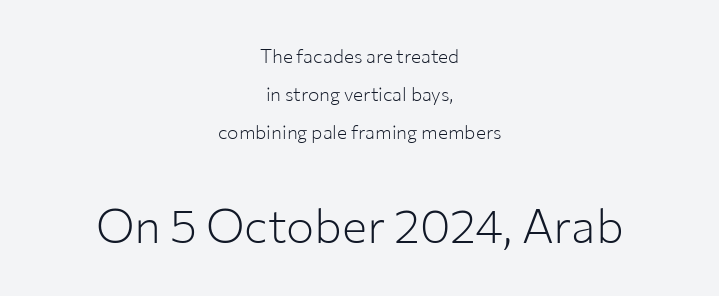
{"serif": "no", "italic": "no", "bold": "no", "weight": "light", "width": "normal", "stroke_contrast": "low", "x_height": "medium", "monospaced": "no", "underline": "no", "align": "center", "line_spacing": "loose", "line_spacing_ratio": 2.0, "letter_spacing": "normal", "letter_spacing_em": 0.0, "larger_block": "second", "size_ratio": 2.47, "glyph_px": 47}
